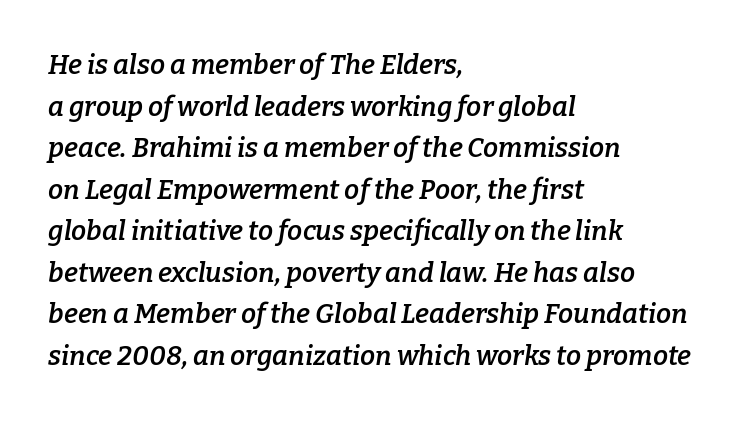
The axis of the letterforms is tilted away from vertical. Regarding leading, the lines here are spaced in the standard way. Descenders are the only things crossing below the line. In terms of weight, the rendering is demibold, just under bold. Visually the block forms a straight wall on the left and a jagged coastline on the right. Each word holds together tightly as a unit, with standard inter-letter gaps.
